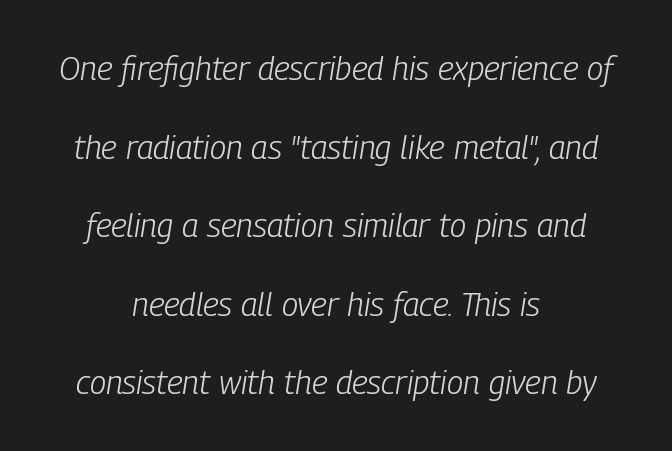
Each row of text sits above clean, open space. Every row of glyphs is offset so its center matches the block's center. The typography opts for an oblique posture over an upright one. This reads as an unemphasized weight, regular at the heaviest. The letters advance in unequal steps, a hallmark of proportional type. Is the letter spacing exaggerated? No — it looks like the ordinary default.
